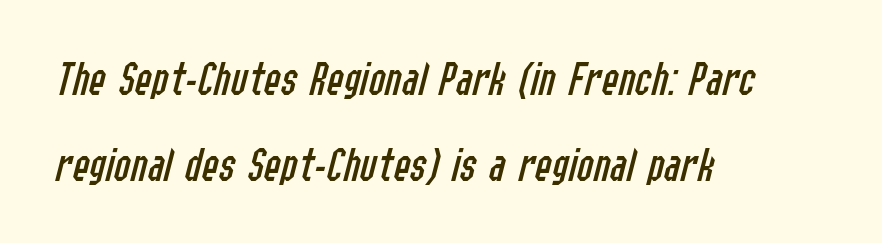
{"italic": "yes", "lean": "right", "slant_degrees": 14, "bold": "no", "weight": "regular", "width": "condensed", "stroke_contrast": "low", "x_height": "medium", "monospaced": "no", "underline": "no", "align": "left", "line_spacing_ratio": 1.72, "letter_spacing": "normal", "letter_spacing_em": 0.0, "glyph_px": 50}
